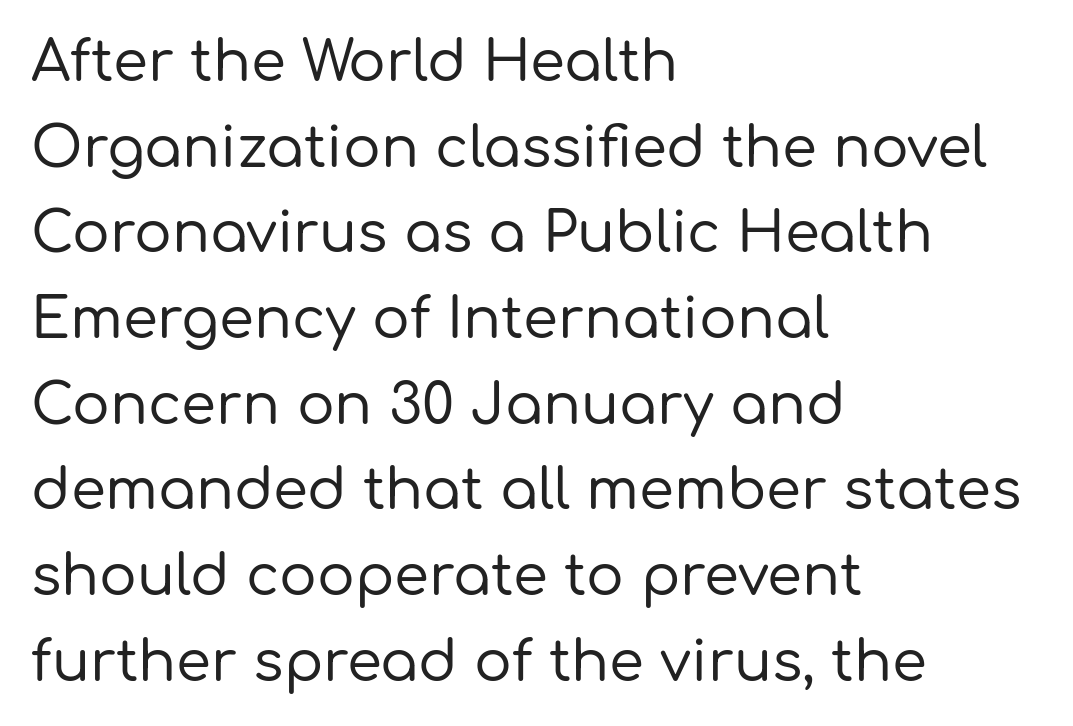
Q: Is the text italic (slanted)? A: No, it is upright.
Q: Is the typeface a serif or a sans-serif typeface? A: Sans-serif.
Q: Is the text underlined? A: No.
Q: How is the paragraph aligned? A: Left-aligned.
Q: Is the spacing between letters normal or unusually wide? A: Normal.
Q: Is the spacing between lines tight, normal or loose? A: Normal.
Q: Width (condensed, normal, or wide)? A: Normal.
Q: Stroke contrast? A: Low.
Q: x-height? A: Medium.
Q: Monospaced? A: No.
